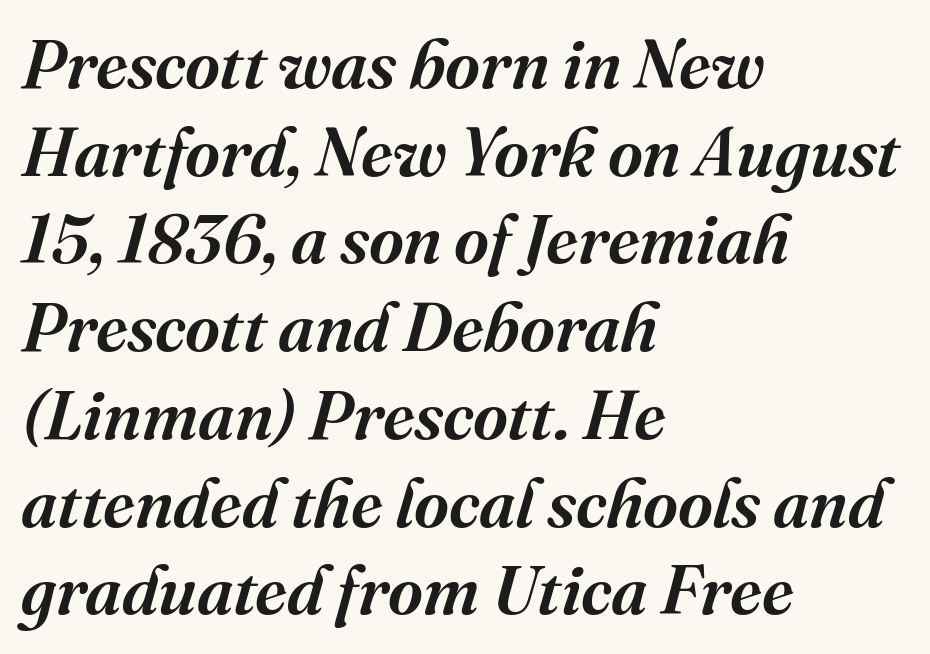
Q: Is the text italic (slanted)? A: Yes, it leans right by about 16 degrees.
Q: Is the typeface a serif or a sans-serif typeface? A: Serif.
Q: Is the text underlined? A: No.
Q: How is the paragraph aligned? A: Left-aligned.
Q: Is the spacing between letters normal or unusually wide? A: Normal.
Q: Is the spacing between lines tight, normal or loose? A: Normal.
Q: Width (condensed, normal, or wide)? A: Normal.
Q: Stroke contrast? A: Medium.
Q: x-height? A: Medium.
Q: Monospaced? A: No.
